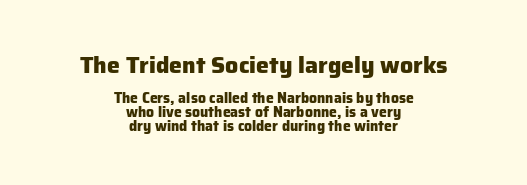
The image shows 23 px bold type, upright; set centered, tight line spacing (1.0x), normal letter spacing, not underlined; the first (top) block is 1.64x larger.
